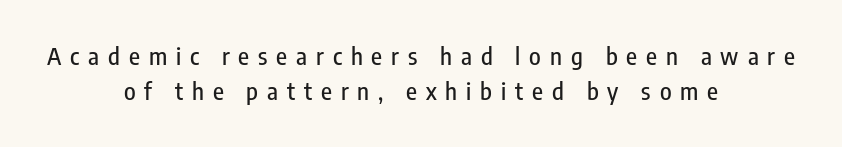
Honestly, the row spacing looks completely unremarkable. Line starts and ends both wander, symmetrically. The letters stand upright; this is a roman face. The specimen omits any rule beneath the text block's lines. The gaps between neighbouring characters are conspicuously large.
